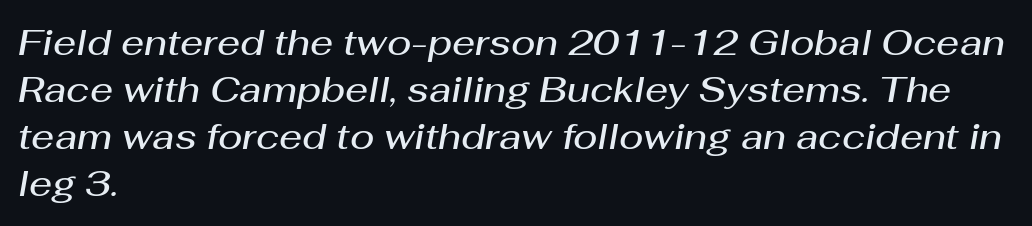
{"italic": "yes", "lean": "right", "slant_degrees": 10, "bold": "semi", "weight": "semibold", "width": "normal", "stroke_contrast": "medium", "x_height": "medium", "monospaced": "no", "underline": "no", "align": "left", "line_spacing": "normal", "line_spacing_ratio": 1.31, "letter_spacing": "normal", "letter_spacing_em": 0.0, "glyph_px": 36}
